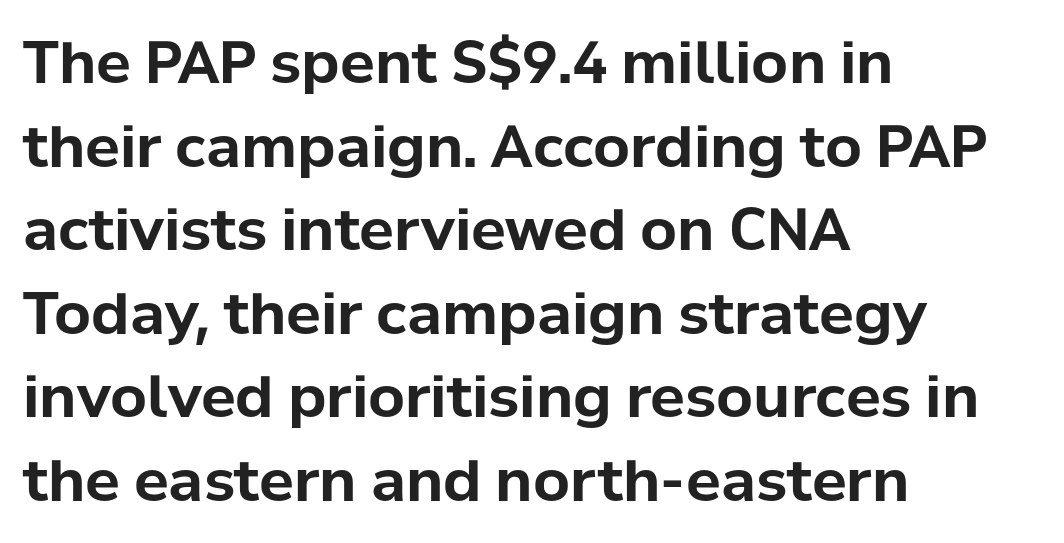
The passage shown is typed in a proportional face where columns would drift. This sample is left-justified, so line endings fall wherever the words run out. Tracking here is standard; glyphs follow each other at the usual distance. Compared with an ordinary text face, these strokes are far heavier — a full bold.
